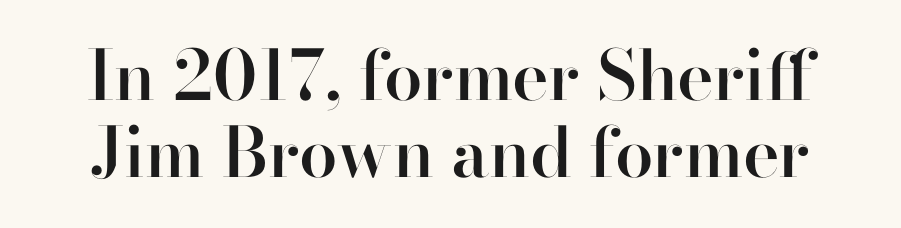
The image shows 69 px semibold serif type, upright; set centered, tight line spacing (1.12x), normal letter spacing, not underlined; high stroke contrast and a small x-height.
